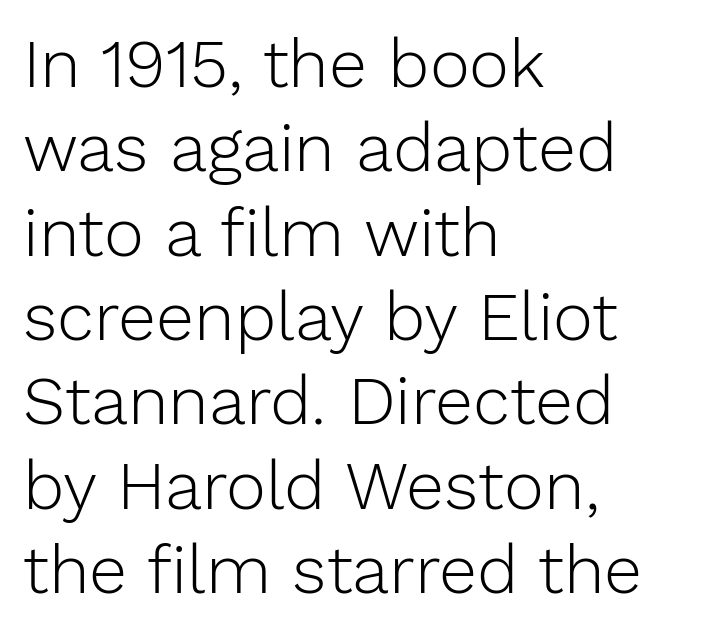
{"serif": "no", "italic": "no", "bold": "no", "weight": "light", "width": "normal", "stroke_contrast": "low", "x_height": "medium", "monospaced": "no", "underline": "no", "align": "left", "line_spacing_ratio": 1.24, "letter_spacing": "normal", "letter_spacing_em": 0.0, "glyph_px": 68}
